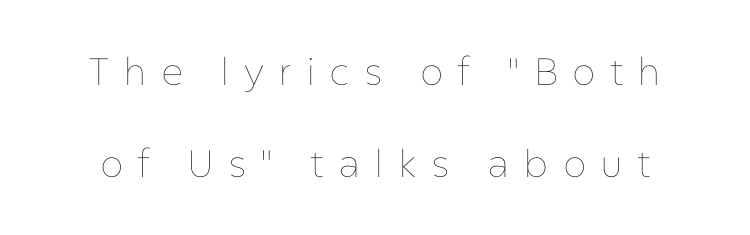
You could only call the tracking loose — the letters float apart. This sample has the flowing, uneven cadence of proportional lettering. Rendered with straight, roman letterforms. Notice the wide empty band between every row — that's loose leading. Only glyphs here, with clear space below each row. The characters are drawn with everyday or finer stroke widths.
